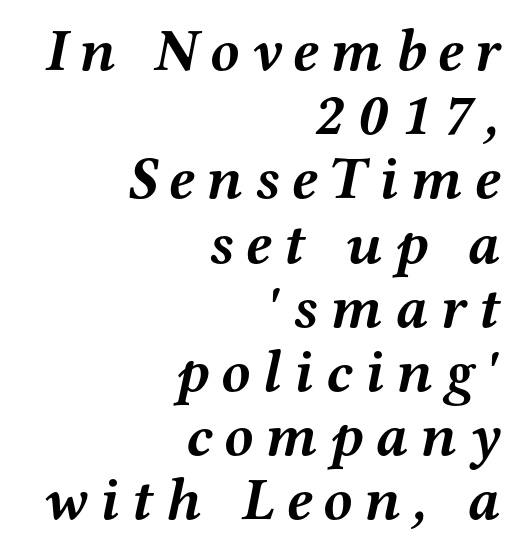
The image shows 60 px semibold, wide serif type, italic (leaning right); set right-aligned, tight line spacing (1.07x), unusually wide letter spacing (+0.2 em), not underlined; medium stroke contrast and a medium x-height.
